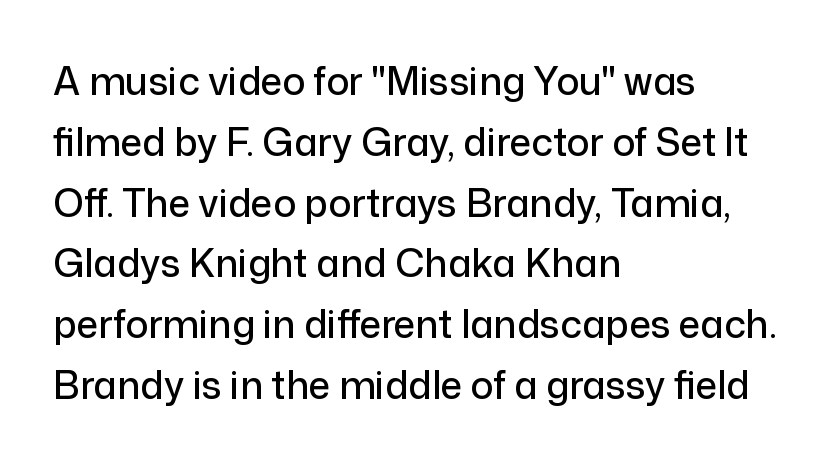
The image shows 38 px sans-serif type, upright; set left-aligned, normal line spacing (1.6x), normal letter spacing, not underlined; low stroke contrast and a medium x-height.
